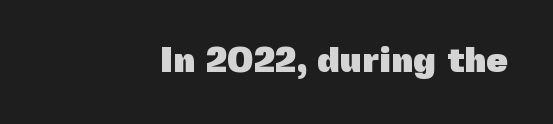
{"serif": "no", "italic": "no", "bold": "yes", "weight": "heavy", "width": "normal", "x_height": "medium", "monospaced": "no", "underline": "no", "letter_spacing": "normal", "letter_spacing_em": 0.0, "glyph_px": 35}
